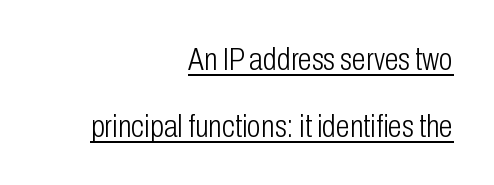
{"serif": "no", "italic": "no", "bold": "no", "weight": "light", "width": "condensed", "stroke_contrast": "low", "x_height": "medium", "monospaced": "no", "underline": "yes", "align": "right", "line_spacing": "loose", "line_spacing_ratio": 2.08, "letter_spacing": "normal", "letter_spacing_em": 0.0, "glyph_px": 32}
